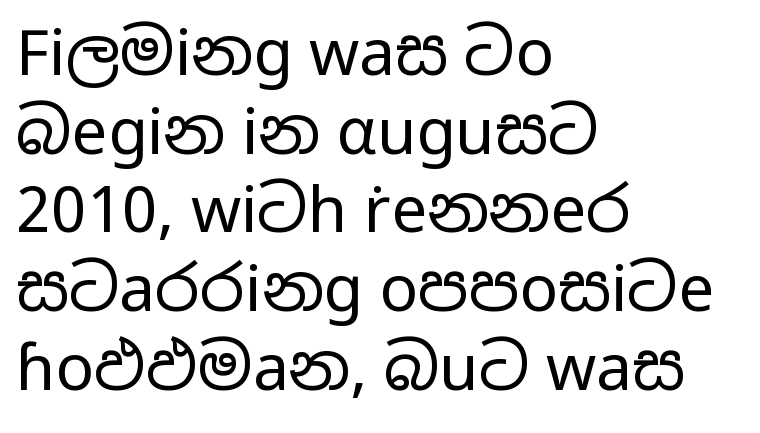
{"serif": "no", "italic": "no", "bold": "no", "weight": "regular", "width": "wide", "stroke_contrast": "low", "x_height": "medium", "monospaced": "no", "underline": "no", "align": "left", "line_spacing_ratio": 1.23, "letter_spacing": "normal", "letter_spacing_em": 0.0, "glyph_px": 64}
